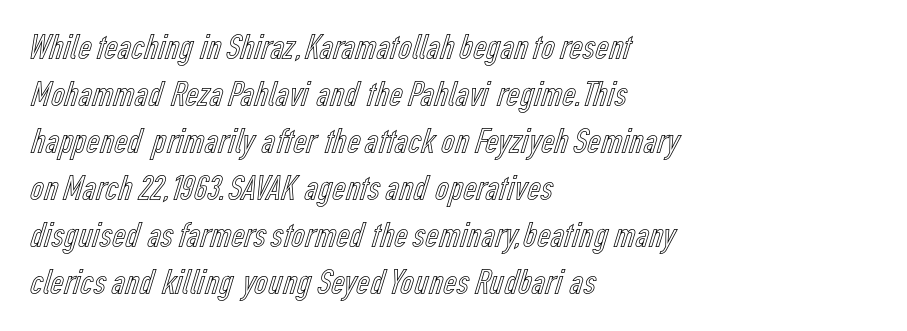
{"width": "condensed", "x_height": "medium", "monospaced": "no", "underline": "no", "align": "left", "line_spacing": "normal", "line_spacing_ratio": 1.27, "letter_spacing": "normal", "letter_spacing_em": 0.0, "glyph_px": 37}
